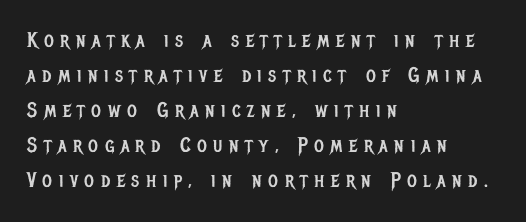
Q: Is the text bold? A: No.
Q: Is the text italic (slanted)? A: No, it is upright.
Q: Is the text underlined? A: No.
Q: How is the paragraph aligned? A: Left-aligned.
Q: Is the spacing between letters normal or unusually wide? A: Unusually wide.
Q: Is the spacing between lines tight, normal or loose? A: Normal.
